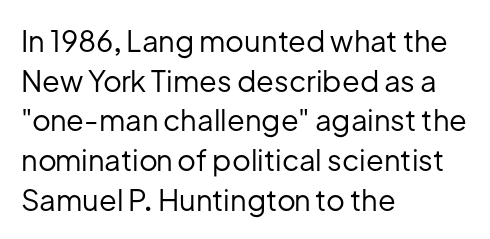
The image shows 29 px regular-weight sans-serif type, upright; set left-aligned, normal line spacing (1.37x), normal letter spacing, not underlined; low stroke contrast and a medium x-height.
